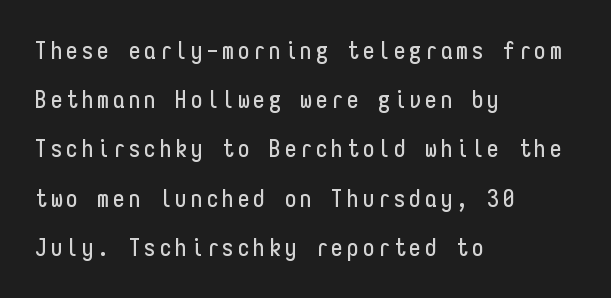
The image shows 24 px text type, upright; set left-aligned, loose line spacing (2.05x), not underlined.
